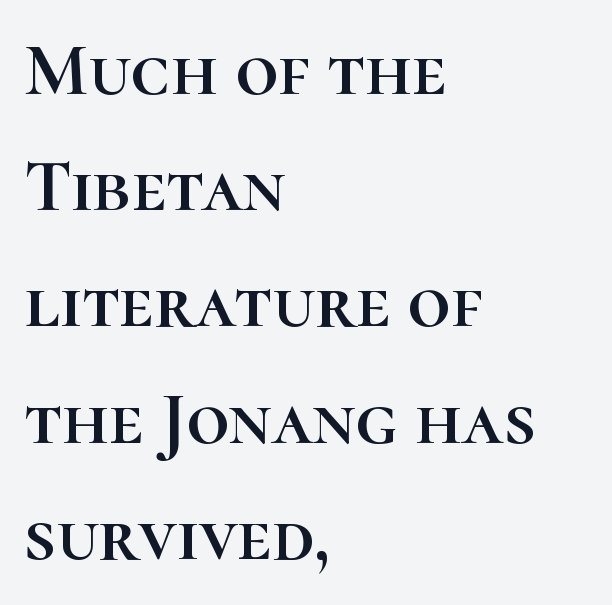
Q: Is the text italic (slanted)? A: No, it is upright.
Q: Is the text underlined? A: No.
Q: How is the paragraph aligned? A: Left-aligned.
Q: Is the spacing between letters normal or unusually wide? A: Normal.
Q: Is the spacing between lines tight, normal or loose? A: Normal.
Q: Width (condensed, normal, or wide)? A: Normal.
Q: Stroke contrast? A: High.
Q: x-height? A: Medium.
Q: Monospaced? A: No.
